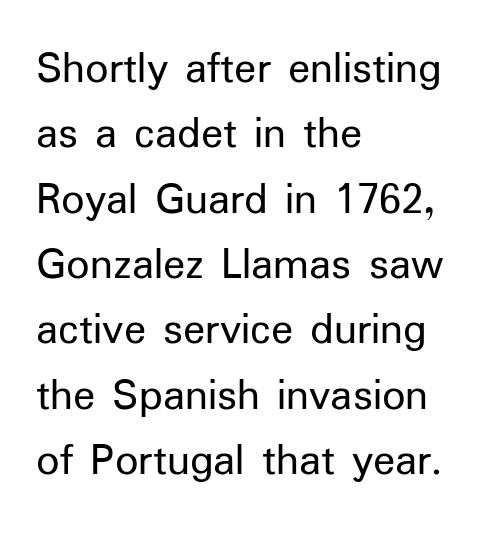
The rendering keeps characters at their native spacing. These lines sit exactly where default settings would place them. Note the varied advance widths — an 'i' is clearly narrower than an 'm'. A student would call this left alignment; a typographer would say flush left, rag right.
